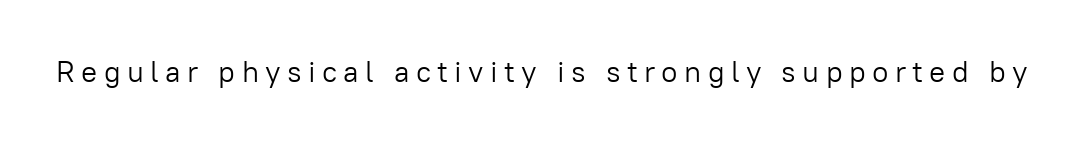
The image shows 30 px light sans-serif type, upright; set unusually wide letter spacing (+0.21 em), not underlined; low stroke contrast and a medium x-height.
